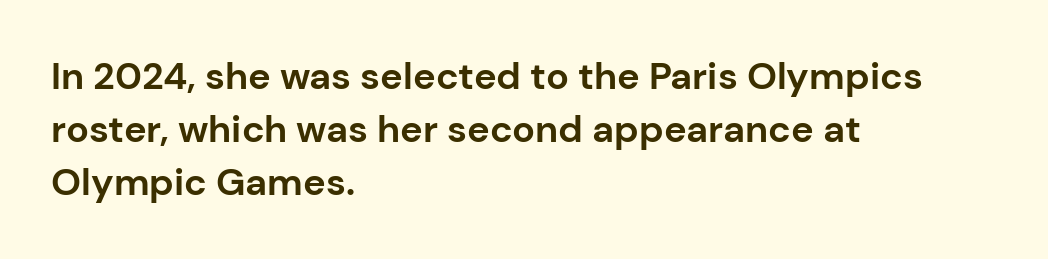
{"serif": "no", "italic": "no", "bold": "yes", "weight": "bold", "width": "normal", "stroke_contrast": "low", "x_height": "medium", "monospaced": "no", "underline": "no", "align": "left", "line_spacing": "normal", "line_spacing_ratio": 1.4, "letter_spacing": "normal", "letter_spacing_em": 0.0, "glyph_px": 38}
